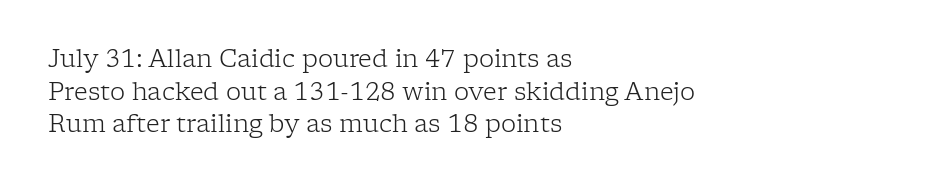
{"italic": "no", "bold": "no", "underline": "no", "align": "left", "line_spacing": "normal", "line_spacing_ratio": 1.36, "letter_spacing": "normal", "letter_spacing_em": 0.0, "glyph_px": 24}
